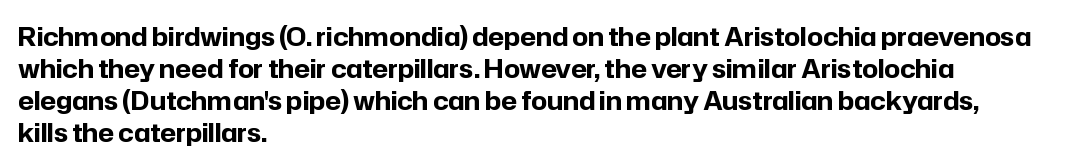
The image shows 25 px bold type, upright; set left-aligned, normal line spacing (1.28x), normal letter spacing, not underlined.
